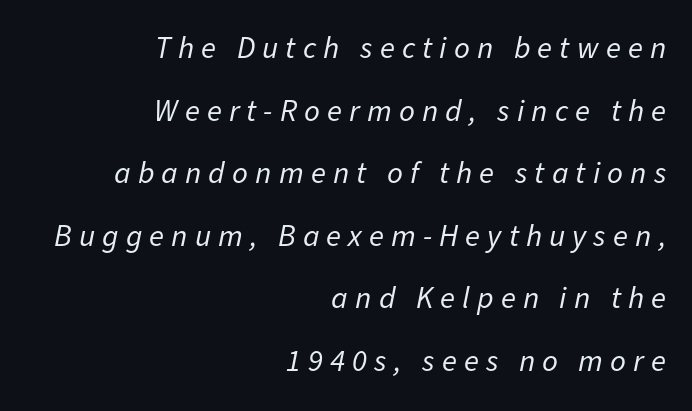
The image shows 31 px regular-weight type, italic (leaning right); set right-aligned, loose line spacing (2.02x), unusually wide letter spacing (+0.23 em), not underlined; low stroke contrast and a medium x-height.
